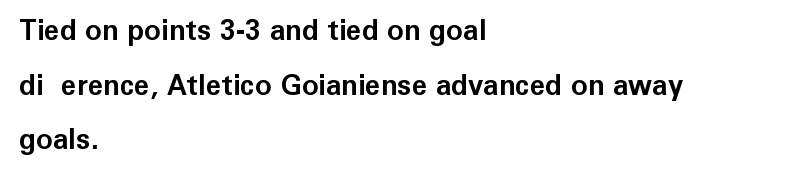
{"serif": "no", "italic": "no", "bold": "yes", "weight": "bold", "width": "normal", "stroke_contrast": "low", "x_height": "medium", "monospaced": "no", "underline": "no", "align": "left", "line_spacing": "loose", "line_spacing_ratio": 1.95, "letter_spacing": "normal", "letter_spacing_em": 0.0, "glyph_px": 28}
